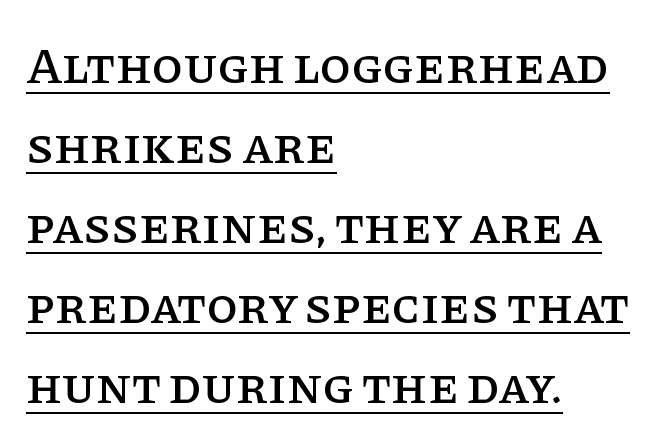
Q: Is the text italic (slanted)? A: No, it is upright.
Q: Is the typeface a serif or a sans-serif typeface? A: Serif.
Q: Is the text underlined? A: Yes.
Q: How is the paragraph aligned? A: Left-aligned.
Q: Is the spacing between letters normal or unusually wide? A: Normal.
Q: Is the spacing between lines tight, normal or loose? A: Normal.
Q: Width (condensed, normal, or wide)? A: Normal.
Q: Stroke contrast? A: Low.
Q: x-height? A: Large.
Q: Monospaced? A: No.
